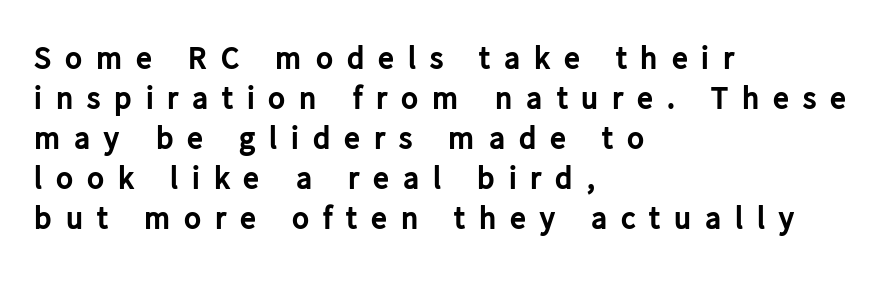
Q: Is the text bold? A: Yes.
Q: Is the text italic (slanted)? A: No, it is upright.
Q: Is the typeface a serif or a sans-serif typeface? A: Sans-serif.
Q: Is the text underlined? A: No.
Q: How is the paragraph aligned? A: Left-aligned.
Q: Is the spacing between letters normal or unusually wide? A: Unusually wide.
Q: Is the spacing between lines tight, normal or loose? A: Normal.
Q: Width (condensed, normal, or wide)? A: Normal.
Q: Stroke contrast? A: Low.
Q: x-height? A: Medium.
Q: Monospaced? A: No.
